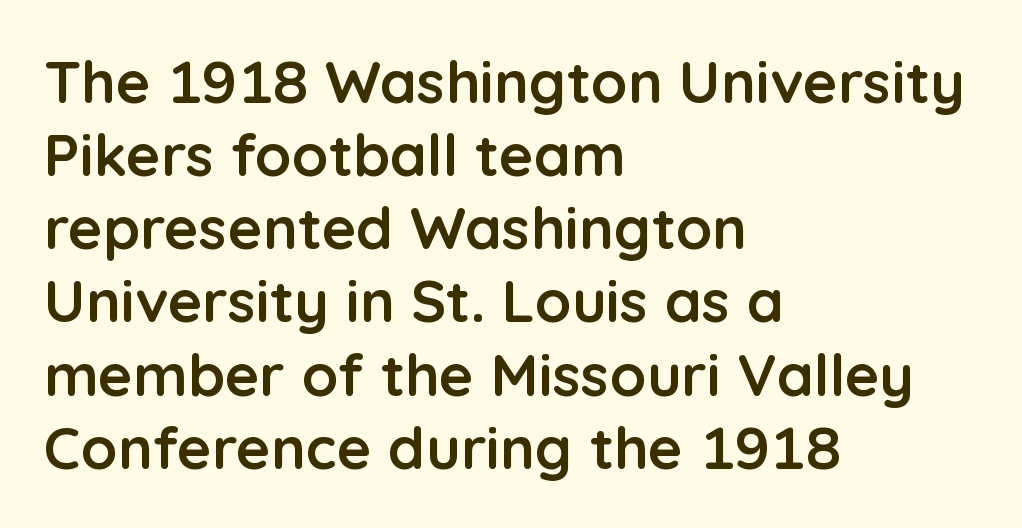
{"serif": "no", "italic": "no", "bold": "yes", "weight": "semibold", "width": "normal", "stroke_contrast": "low", "x_height": "medium", "monospaced": "no", "underline": "no", "align": "left", "line_spacing_ratio": 1.24, "letter_spacing": "normal", "letter_spacing_em": 0.0, "glyph_px": 59}
